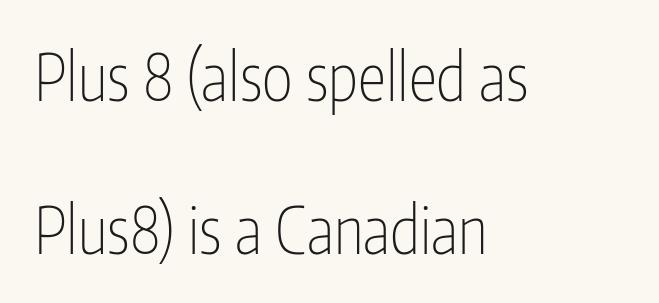
The image shows 65 px thin, condensed sans-serif type, upright; set left-aligned, loose line spacing (2.35x), normal letter spacing, not underlined; low stroke contrast and a medium x-height.
